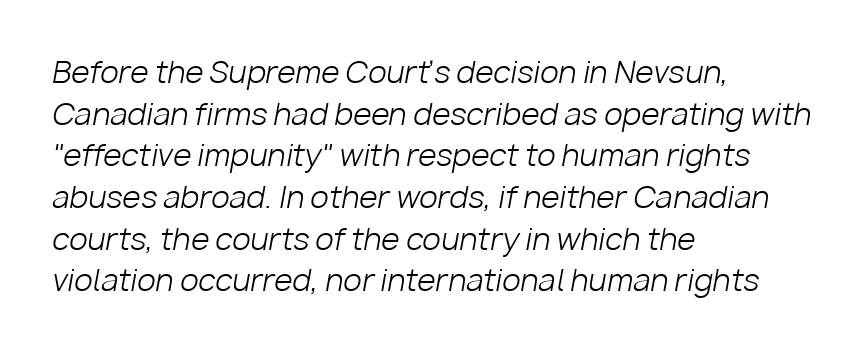
Q: Is the text bold? A: No.
Q: Is the text italic (slanted)? A: Yes, it leans right by about 10 degrees.
Q: Is the text underlined? A: No.
Q: How is the paragraph aligned? A: Left-aligned.
Q: Is the spacing between letters normal or unusually wide? A: Normal.
Q: Is the spacing between lines tight, normal or loose? A: Normal.
Q: Width (condensed, normal, or wide)? A: Normal.
Q: Stroke contrast? A: Low.
Q: x-height? A: Medium.
Q: Monospaced? A: No.
